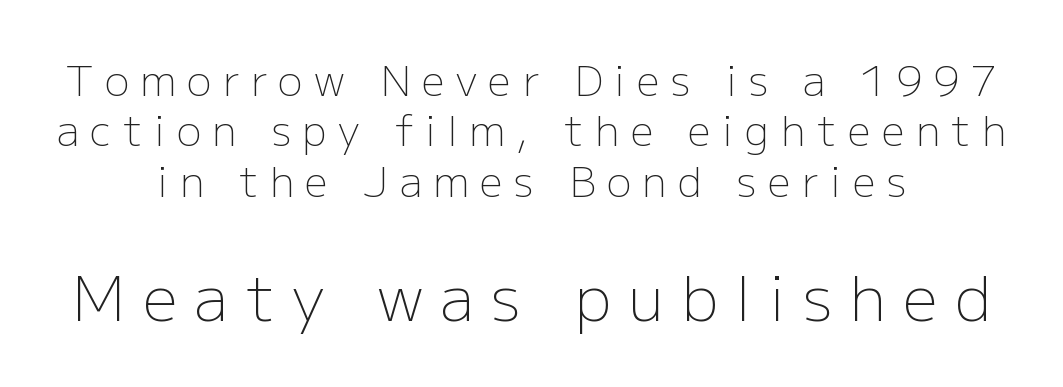
Q: Is the text bold? A: No.
Q: Is the text italic (slanted)? A: No, it is upright.
Q: Is the typeface a serif or a sans-serif typeface? A: Sans-serif.
Q: Is the text underlined? A: No.
Q: How is the paragraph aligned? A: Centered.
Q: Is the spacing between letters normal or unusually wide? A: Unusually wide.
Q: Which block of text is set in a larger size, the first (top) or the second (bottom)? A: The second (bottom) one.
Q: Width (condensed, normal, or wide)? A: Normal.
Q: Stroke contrast? A: Low.
Q: x-height? A: Medium.
Q: Monospaced? A: No.
